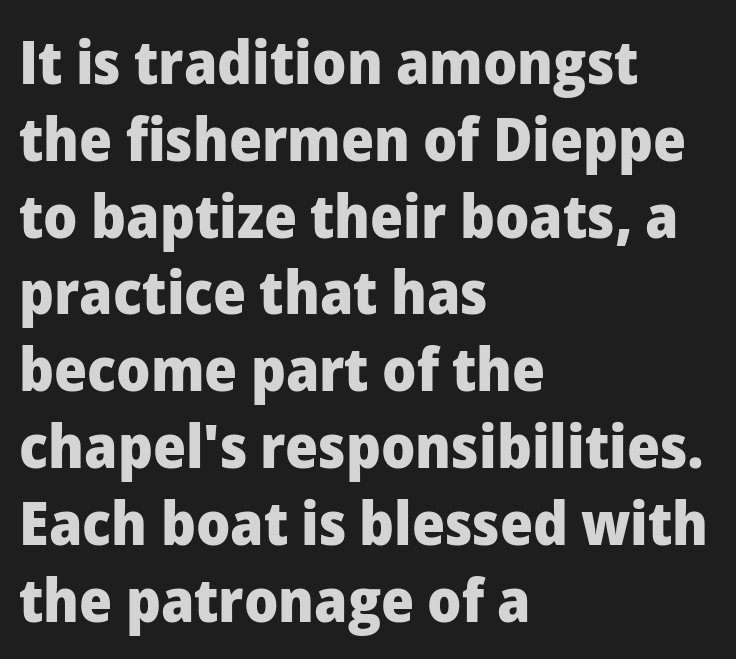
Caption: standard tracking, unaltered. This sample uses a sans-serif face. Leading matches the norm, producing a regular column. The letters stand straight up with perfectly vertical stems. Note the varied advance widths — an 'i' is clearly narrower than an 'm'. Horizontally, the lines are justified to the leading edge only.
